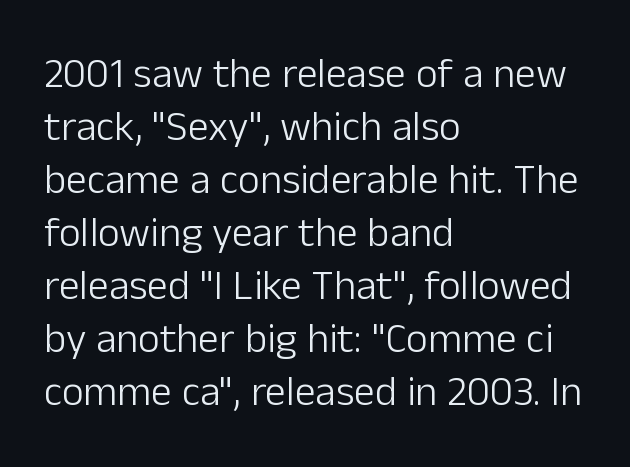
Q: Is the text bold? A: No.
Q: Is the text italic (slanted)? A: No, it is upright.
Q: Is the typeface a serif or a sans-serif typeface? A: Sans-serif.
Q: Is the text underlined? A: No.
Q: How is the paragraph aligned? A: Left-aligned.
Q: Is the spacing between letters normal or unusually wide? A: Normal.
Q: Is the spacing between lines tight, normal or loose? A: Normal.
Q: Width (condensed, normal, or wide)? A: Normal.
Q: Stroke contrast? A: Low.
Q: x-height? A: Medium.
Q: Monospaced? A: No.
